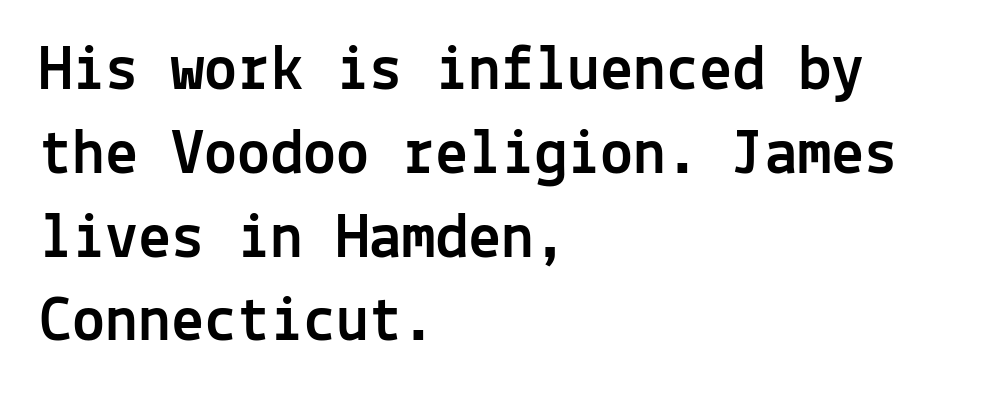
Q: Is the text italic (slanted)? A: No, it is upright.
Q: Is the typeface a serif or a sans-serif typeface? A: Sans-serif.
Q: Is the text underlined? A: No.
Q: How is the paragraph aligned? A: Left-aligned.
Q: Is the spacing between letters normal or unusually wide? A: Normal.
Q: Is the spacing between lines tight, normal or loose? A: Normal.
Q: Width (condensed, normal, or wide)? A: Normal.
Q: x-height? A: Medium.
Q: Monospaced? A: Yes.
